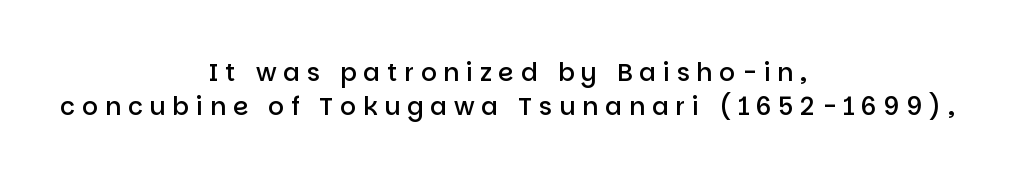
A roman cut, with each character standing at attention. The setting favours the middle, as headings and verse often do. The space directly below the letters is spotless. Leading: standard. Stroke thickness is moderately raised; the sample reads as semibold.
